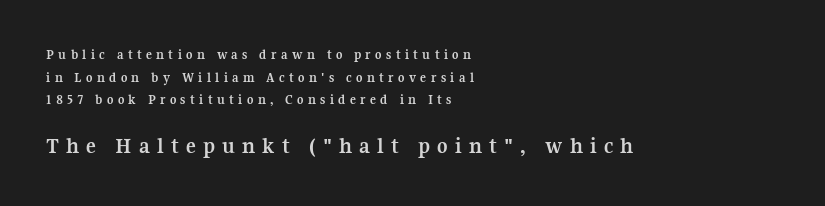
The image shows 23 px bold type, upright; set left-aligned, normal line spacing (1.61x), unusually wide letter spacing (+0.31 em), not underlined; the second (bottom) block is 1.64x larger.
